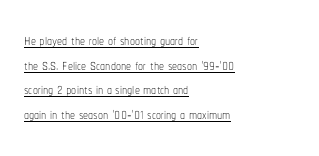
A continuous stroke trails under the words, as in a hyperlink. Is the stroke heavy? The answer is a plain regular-or-lighter. The typesetter chose a ragged-right arrangement here. Rendered with straight, roman letterforms.
